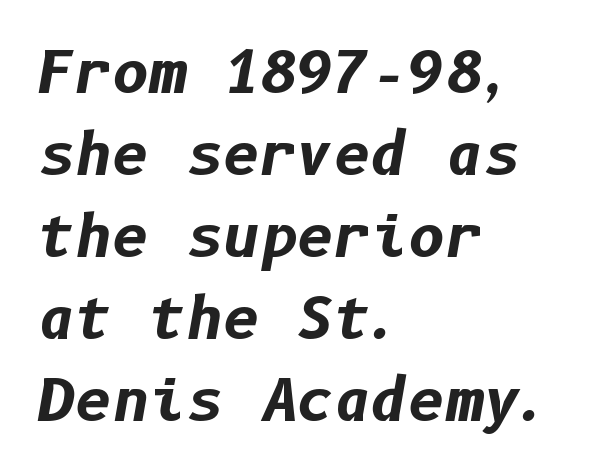
The rendering uses a moderate line-height, typical for paragraphs. Check under the words: just untouched page. These lines carry a lot of weight — the face is fully bold. Words appear dense and cohesive because spacing is normal. An italicized treatment has been applied to the whole sample.
